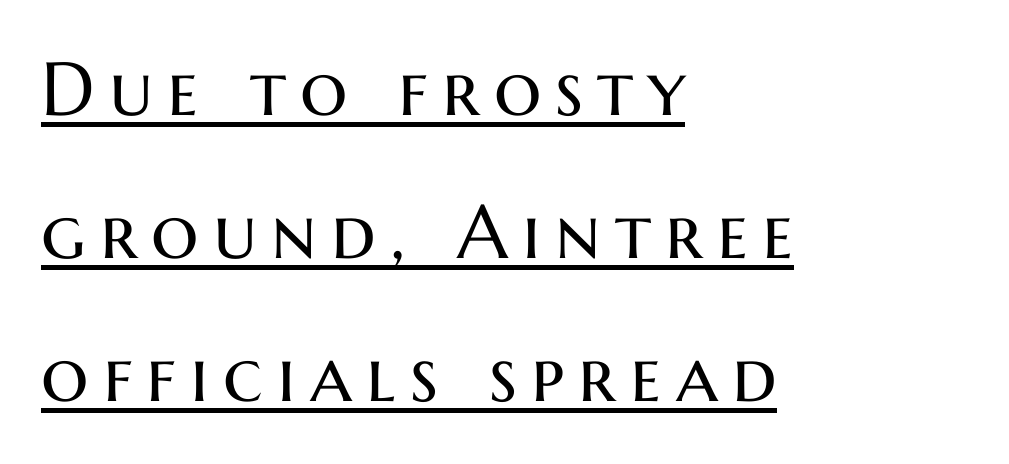
Q: Is the text bold? A: No.
Q: Is the text italic (slanted)? A: No, it is upright.
Q: Is the typeface a serif or a sans-serif typeface? A: Sans-serif.
Q: Is the text underlined? A: Yes.
Q: How is the paragraph aligned? A: Left-aligned.
Q: Is the spacing between lines tight, normal or loose? A: Loose.
Q: Width (condensed, normal, or wide)? A: Normal.
Q: Stroke contrast? A: Medium.
Q: x-height? A: Medium.
Q: Monospaced? A: No.
